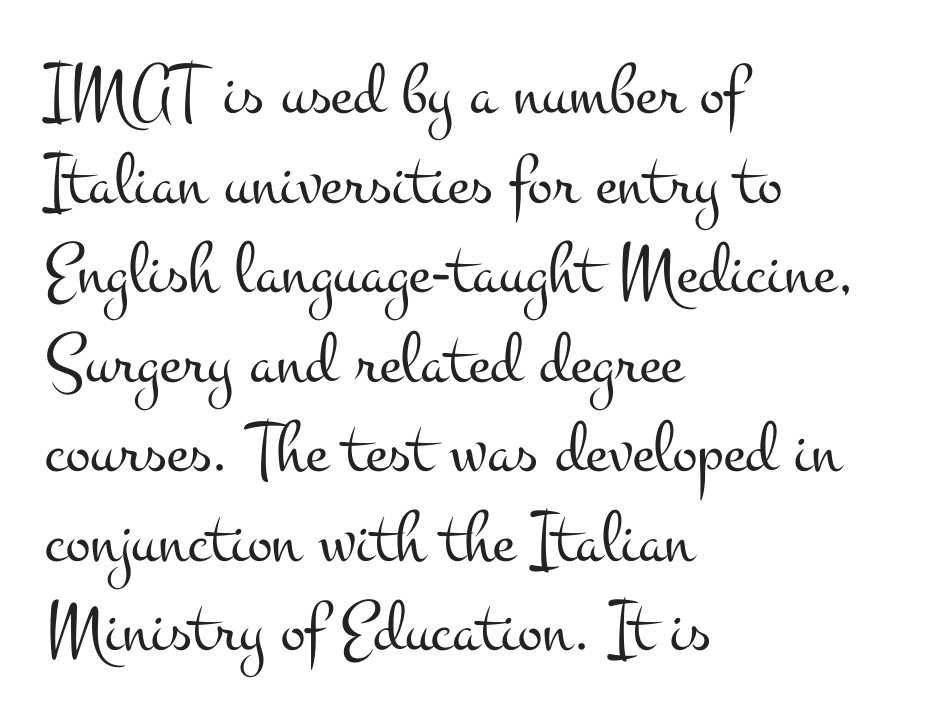
{"bold": "no", "weight": "light", "width": "wide", "stroke_contrast": "medium", "x_height": "small", "monospaced": "no", "underline": "no", "align": "left", "line_spacing_ratio": 1.21, "letter_spacing": "normal", "letter_spacing_em": 0.0, "glyph_px": 74}
